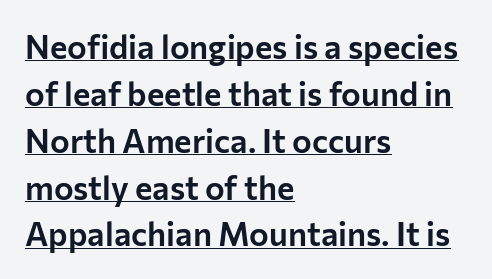
Q: Is the text italic (slanted)? A: No, it is upright.
Q: Is the typeface a serif or a sans-serif typeface? A: Sans-serif.
Q: Is the text underlined? A: Yes.
Q: How is the paragraph aligned? A: Left-aligned.
Q: Is the spacing between letters normal or unusually wide? A: Normal.
Q: Is the spacing between lines tight, normal or loose? A: Normal.
Q: Width (condensed, normal, or wide)? A: Normal.
Q: Stroke contrast? A: Low.
Q: x-height? A: Medium.
Q: Monospaced? A: No.
